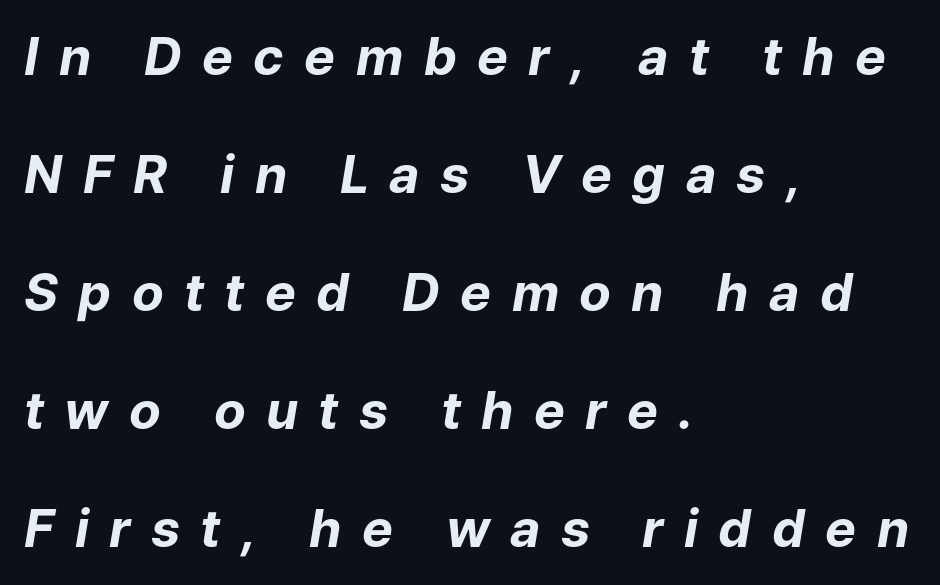
{"italic": "yes", "lean": "right", "slant_degrees": 9, "bold": "yes", "weight": "bold", "width": "normal", "stroke_contrast": "low", "x_height": "medium", "monospaced": "no", "underline": "no", "align": "left", "line_spacing": "loose", "line_spacing_ratio": 2.27, "letter_spacing": "wide", "letter_spacing_em": 0.39, "glyph_px": 52}
